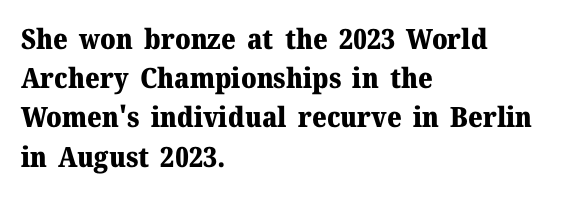
The image shows 28 px heavy serif type, upright; set left-aligned, normal line spacing (1.4x), normal letter spacing, not underlined; medium stroke contrast and a medium x-height.
